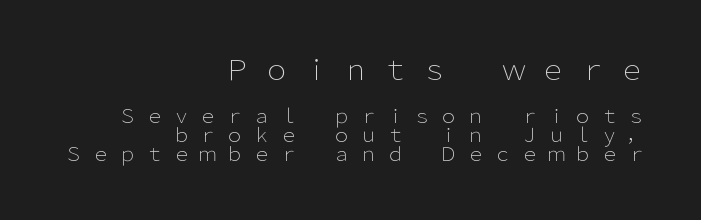
Q: Is the text bold? A: No.
Q: Is the text italic (slanted)? A: No, it is upright.
Q: Is the typeface a serif or a sans-serif typeface? A: Sans-serif.
Q: Is the text underlined? A: No.
Q: How is the paragraph aligned? A: Right-aligned.
Q: Is the spacing between letters normal or unusually wide? A: Unusually wide.
Q: Is the spacing between lines tight, normal or loose? A: Tight.
Q: Which block of text is set in a larger size, the first (top) or the second (bottom)? A: The first (top) one.
Q: Width (condensed, normal, or wide)? A: Normal.
Q: Stroke contrast? A: Low.
Q: x-height? A: Medium.
Q: Monospaced? A: No.
